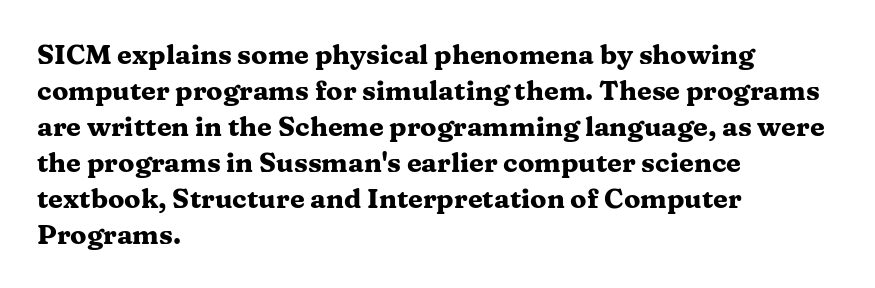
Q: Is the text bold? A: Yes.
Q: Is the text italic (slanted)? A: No, it is upright.
Q: Is the text underlined? A: No.
Q: How is the paragraph aligned? A: Left-aligned.
Q: Is the spacing between letters normal or unusually wide? A: Normal.
Q: Is the spacing between lines tight, normal or loose? A: Normal.
